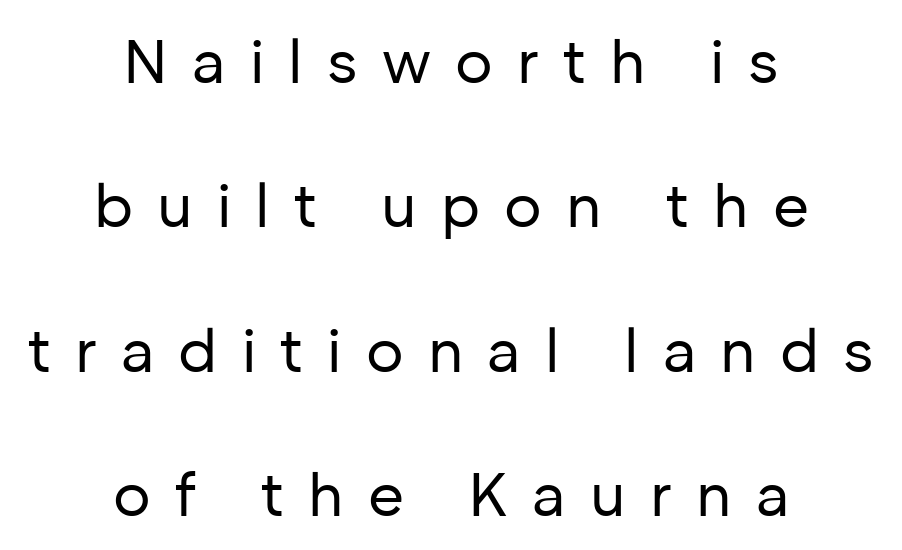
Q: Is the text bold? A: No.
Q: Is the text italic (slanted)? A: No, it is upright.
Q: Is the typeface a serif or a sans-serif typeface? A: Sans-serif.
Q: Is the text underlined? A: No.
Q: How is the paragraph aligned? A: Centered.
Q: Is the spacing between letters normal or unusually wide? A: Unusually wide.
Q: Is the spacing between lines tight, normal or loose? A: Loose.
Q: Width (condensed, normal, or wide)? A: Normal.
Q: Stroke contrast? A: Low.
Q: x-height? A: Medium.
Q: Monospaced? A: No.
